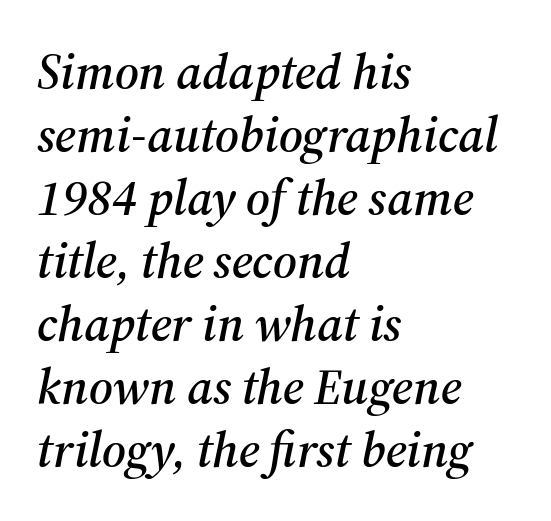
The image shows 50 px serif type, italic (leaning right); set left-aligned, normal line spacing (1.26x), normal letter spacing, not underlined; medium stroke contrast and a medium x-height.
